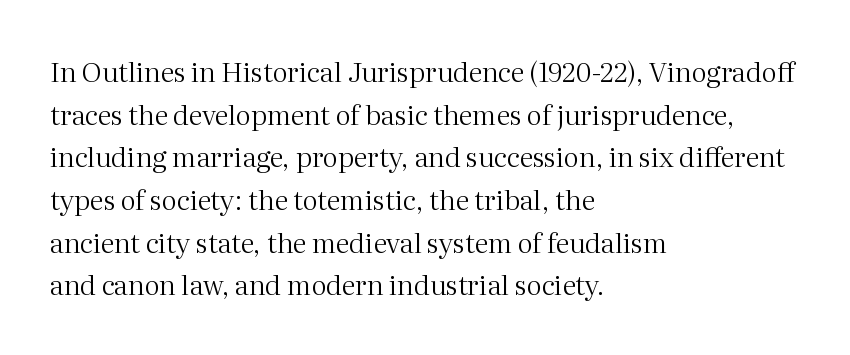
Q: Is the text bold? A: No.
Q: Is the text italic (slanted)? A: No, it is upright.
Q: Is the text underlined? A: No.
Q: How is the paragraph aligned? A: Left-aligned.
Q: Is the spacing between letters normal or unusually wide? A: Normal.
Q: Is the spacing between lines tight, normal or loose? A: Normal.
